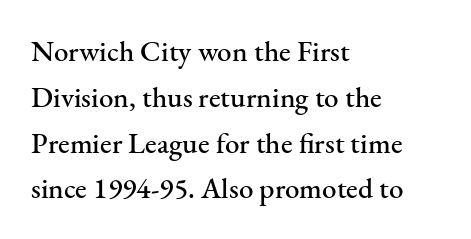
The face used here is proportionally spaced, like ordinary book or web type. No extra tracking has been applied to these lines. If you measured baseline to baseline, you'd find a middling distance. The face used here is seriffed, in the tradition of book romans. The passage shown is not underscored anywhere.
